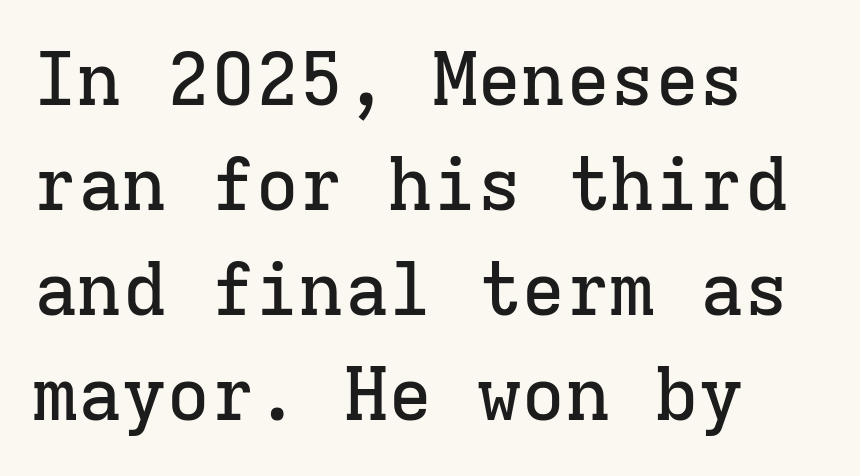
The image shows 74 px serif type, upright, monospaced; set left-aligned, normal line spacing (1.42x), normal letter spacing, not underlined; low stroke contrast and a medium x-height.
